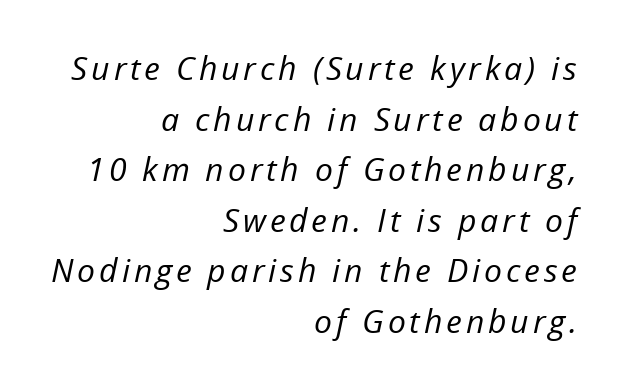
A typesetter would call this proportional, since set widths differ per character. Notice how descenders clear the ascenders below comfortably — that's standard leading. Yep, that's italic — everything's leaning. The weight would be labelled regular, book, light, or lighter still. Horizontal alignment here is rightward, an uncommon choice for prose.
